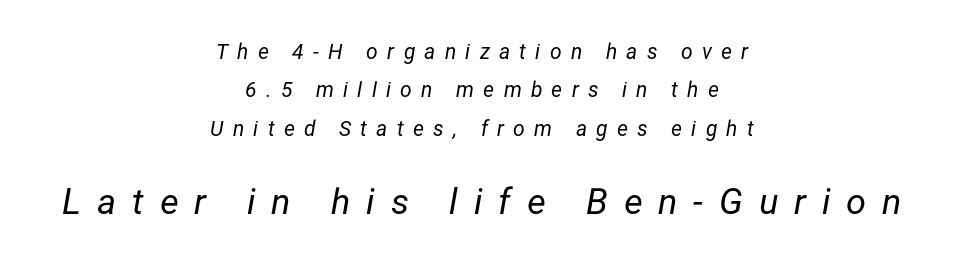
{"italic": "yes", "lean": "right", "slant_degrees": 12, "bold": "no", "weight": "regular", "width": "normal", "stroke_contrast": "low", "x_height": "medium", "monospaced": "no", "underline": "no", "align": "center", "line_spacing_ratio": 1.83, "letter_spacing": "wide", "letter_spacing_em": 0.44, "larger_block": "second", "size_ratio": 1.71, "glyph_px": 36}
